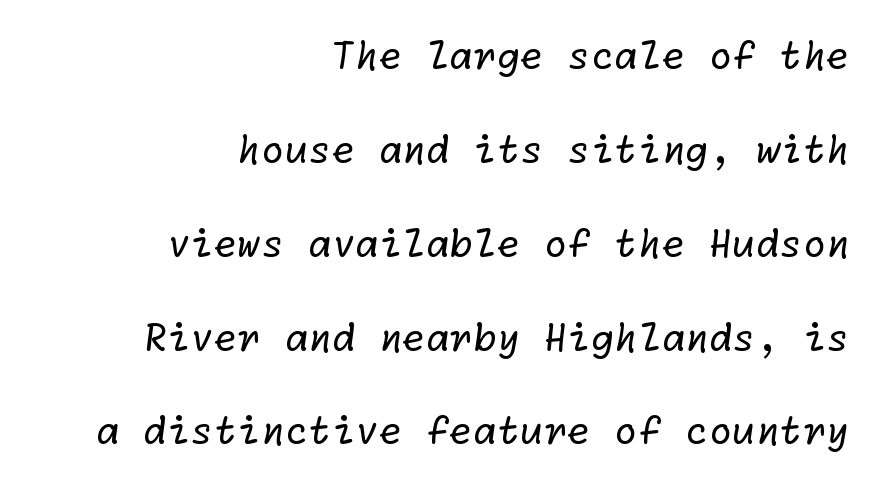
This rendering leaves character spacing at its baseline value. Is there much room between lines? Yes — plenty of vertical air separates them. Beneath every word, the page is bare. Horizontally, the lines are justified to the trailing edge only.
